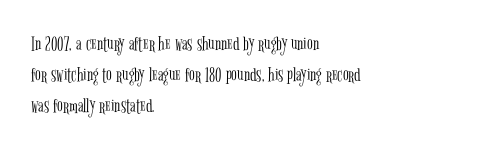
{"italic": "no", "bold": "no", "underline": "no", "align": "left", "line_spacing": "normal", "line_spacing_ratio": 1.48, "letter_spacing": "normal", "letter_spacing_em": 0.0, "glyph_px": 21}
